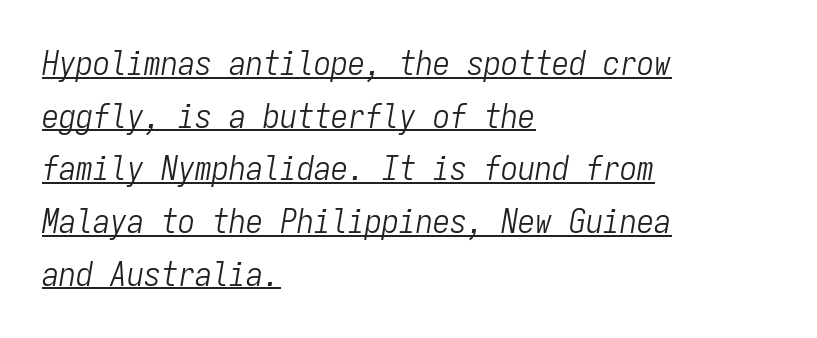
Q: Is the text bold? A: No.
Q: Is the text italic (slanted)? A: Yes, it leans right by about 9 degrees.
Q: Is the text underlined? A: Yes.
Q: How is the paragraph aligned? A: Left-aligned.
Q: Is the spacing between letters normal or unusually wide? A: Normal.
Q: Is the spacing between lines tight, normal or loose? A: Normal.
Q: Width (condensed, normal, or wide)? A: Condensed.
Q: Stroke contrast? A: Low.
Q: x-height? A: Medium.
Q: Monospaced? A: Yes.
